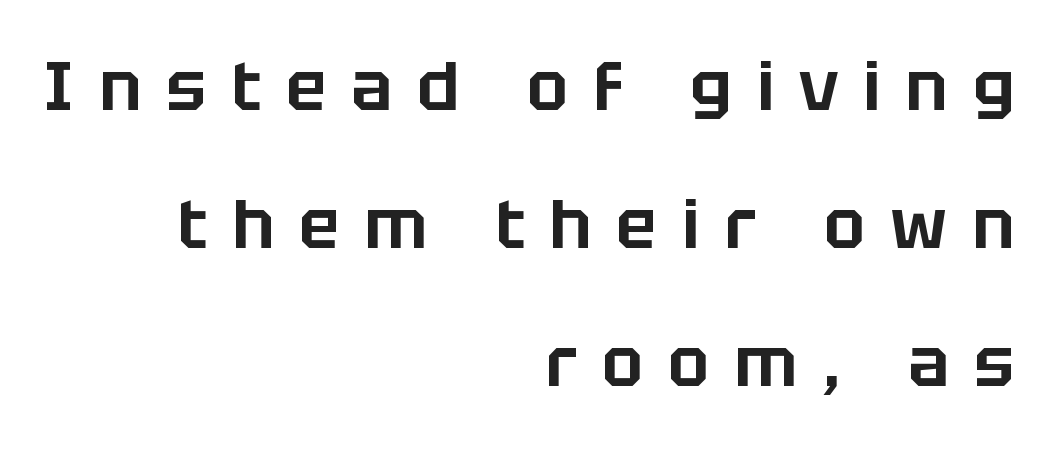
Q: Is the text italic (slanted)? A: No, it is upright.
Q: Is the typeface a serif or a sans-serif typeface? A: Sans-serif.
Q: Is the text underlined? A: No.
Q: How is the paragraph aligned? A: Right-aligned.
Q: Is the spacing between letters normal or unusually wide? A: Unusually wide.
Q: Is the spacing between lines tight, normal or loose? A: Loose.
Q: Width (condensed, normal, or wide)? A: Normal.
Q: Stroke contrast? A: Low.
Q: x-height? A: Large.
Q: Monospaced? A: No.
